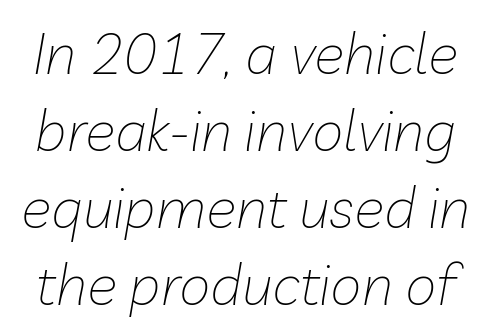
Compared with typical paragraphs, the rows here are spaced about the same. Note the varied advance widths — an 'i' is clearly narrower than an 'm'. Nobody drew a line under any word here. In terms of posture, this sample is oblique. Is the stroke heavy? The answer is a plain regular-or-lighter. How are the letters spaced? Ordinarily, with no added tracking.
